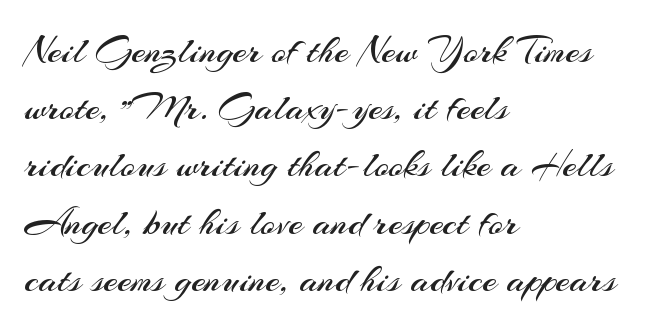
{"serif": "no", "bold": "no", "weight": "regular", "width": "normal", "stroke_contrast": "medium", "x_height": "small", "monospaced": "no", "underline": "no", "align": "left", "line_spacing": "normal", "line_spacing_ratio": 1.43, "letter_spacing": "normal", "letter_spacing_em": 0.0, "glyph_px": 40}
